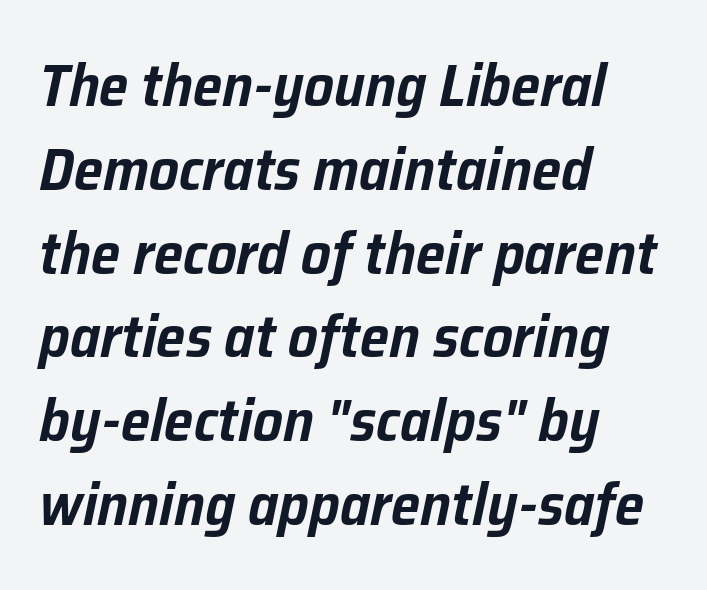
This rendering features lettering with no underline. A typesetter would call this proportional, since set widths differ per character. Observe the lean: these are italic letterforms. Inter-character spacing is left at the font's built-in metrics.
